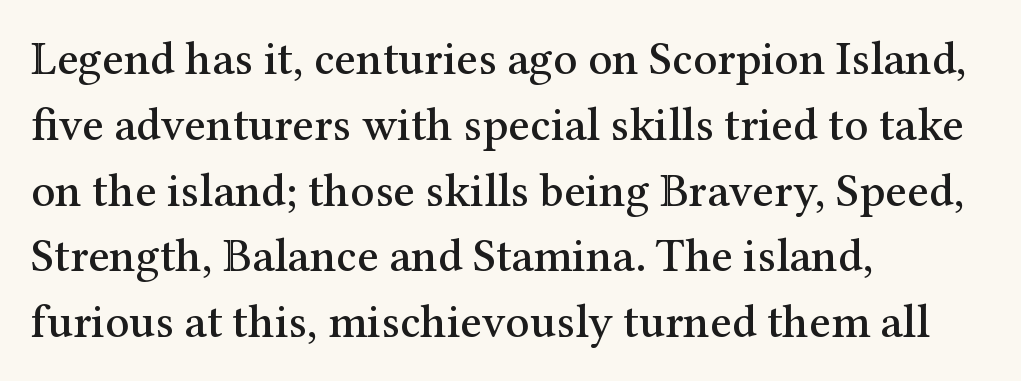
The passage is arranged the way most books set body copy — flush left. What stands out about the letter spacing? Nothing — it is the standard amount. I'd call this a serif setting — the letters wear small feet. The string is rendered with underlining switched off. Rows of type keep a routine distance in the vertical direction.
